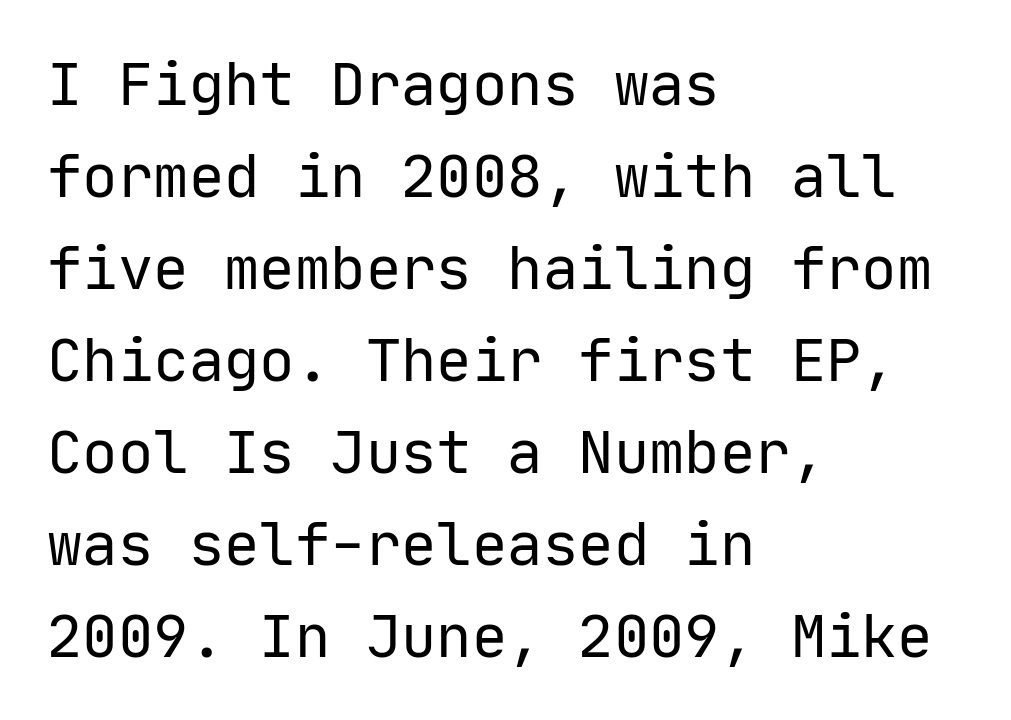
The image shows 59 px regular-weight sans-serif type, upright, monospaced; set left-aligned, normal line spacing (1.56x), normal letter spacing, not underlined; low stroke contrast and a medium x-height.
